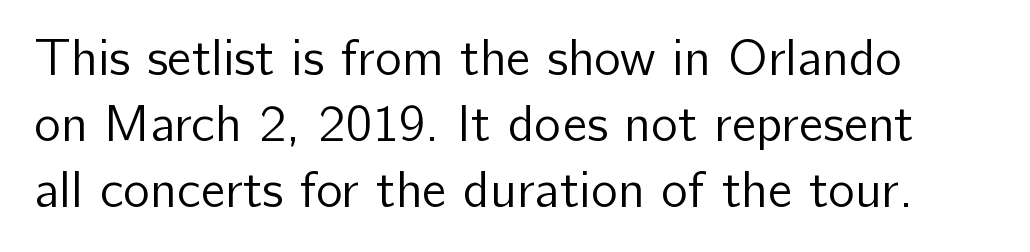
{"serif": "no", "italic": "no", "bold": "no", "weight": "regular", "width": "normal", "stroke_contrast": "low", "x_height": "medium", "monospaced": "no", "underline": "no", "line_spacing": "normal", "line_spacing_ratio": 1.29, "letter_spacing": "normal", "letter_spacing_em": 0.0, "glyph_px": 51}
